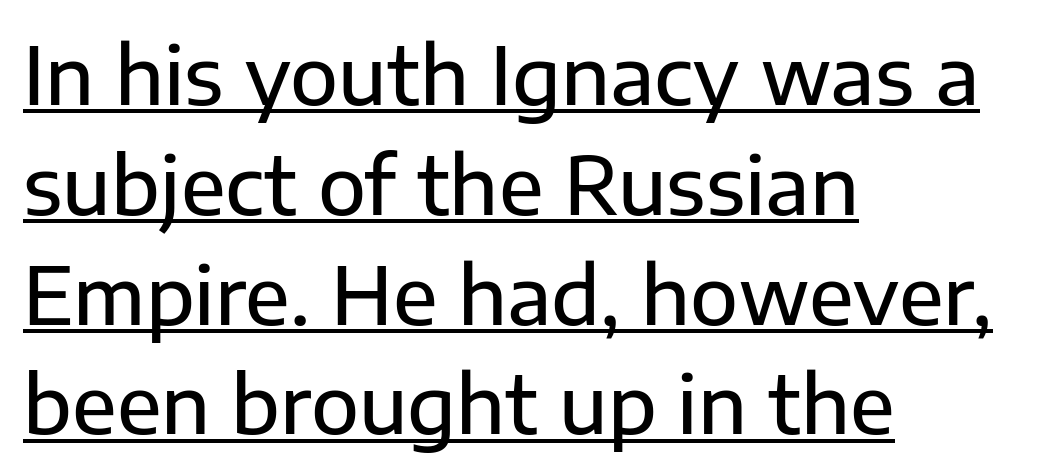
Interline gaps are of average width in this sample. Nope, no serifs anywhere on these letters. No extra tracking has been applied to these lines. Is this a fixed-width face? No — the glyphs have proportional, varying widths. The sample's only ornament is a line tracing under the words.
